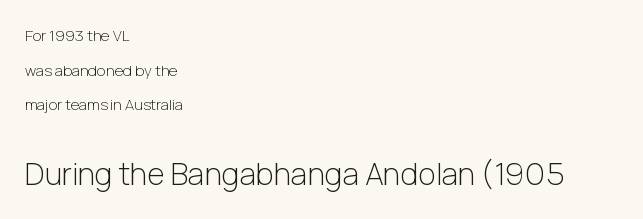
Varying glyph widths throughout — classic text-font behaviour. What kind of face is this? One without serifs — a sans. Compared with typical paragraphs, the rows here are farther apart. This layout puts the modest block above and the oversized block below. Decoration check: the copy has no underline. Tall strokes in this sample are plumb rather than angled.
